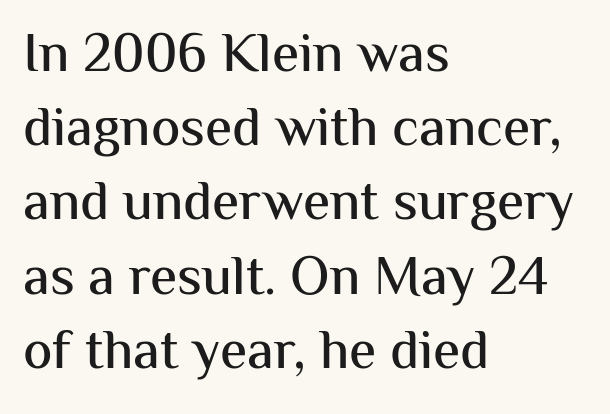
Letter spacing: default. Check where the strokes stop: nothing finishes them off — pure sans. Style check: upright. Leading: standard.
